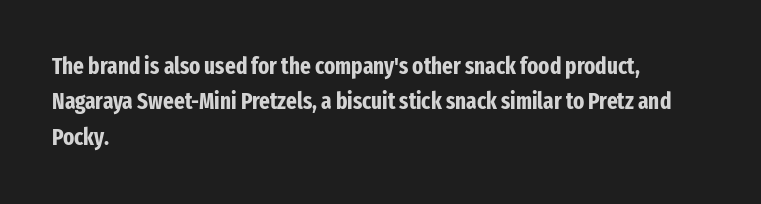
Q: Is the text bold? A: Yes.
Q: Is the text italic (slanted)? A: No, it is upright.
Q: Is the text underlined? A: No.
Q: How is the paragraph aligned? A: Left-aligned.
Q: Is the spacing between letters normal or unusually wide? A: Normal.
Q: Is the spacing between lines tight, normal or loose? A: Normal.
